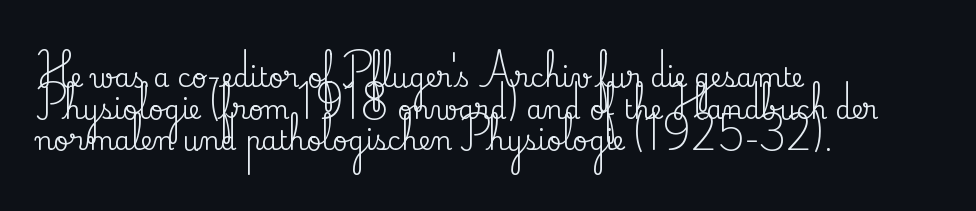
{"italic": "no", "underline": "no", "align": "left", "line_spacing_ratio": 1.22, "letter_spacing": "normal", "letter_spacing_em": 0.0, "glyph_px": 26}
